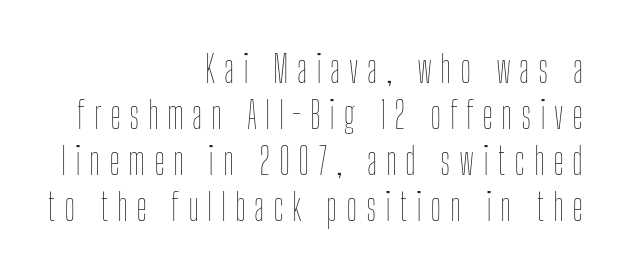
The image shows 38 px thin, condensed type, upright; set right-aligned, line spacing 1.21x, unusually wide letter spacing (+0.22 em), not underlined; low stroke contrast and a medium x-height.
